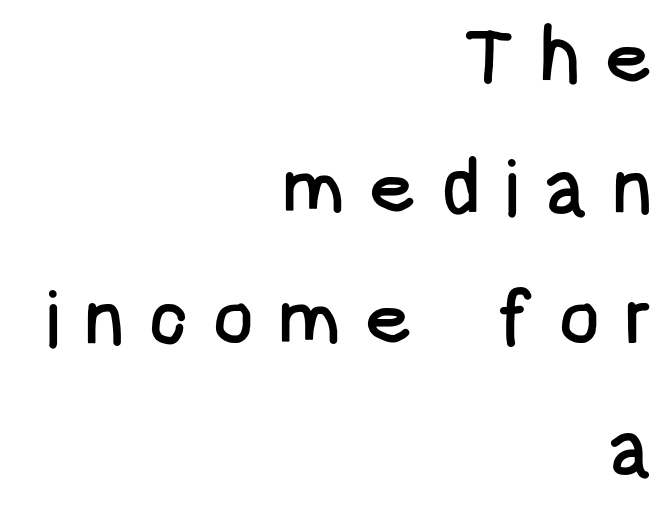
The image shows 78 px condensed sans-serif type, upright; set right-aligned, normal line spacing (1.67x), unusually wide letter spacing (+0.3 em), not underlined; low stroke contrast and a large x-height.
